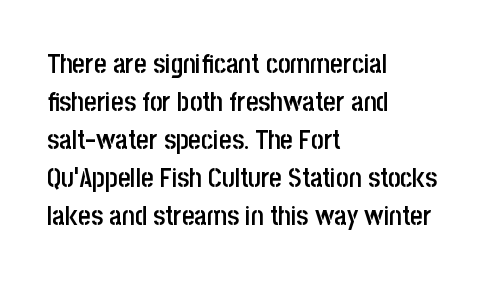
The image shows 27 px text type, upright; set left-aligned, normal line spacing (1.41x), normal letter spacing, not underlined.
